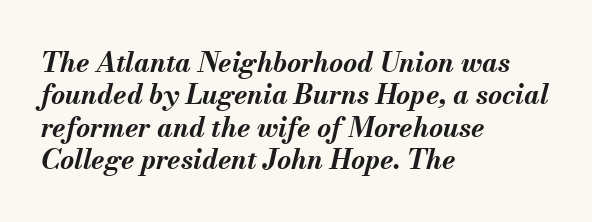
The image shows 27 px bold type, italic (leaning right); set left-aligned, line spacing 1.2x, normal letter spacing, not underlined.
